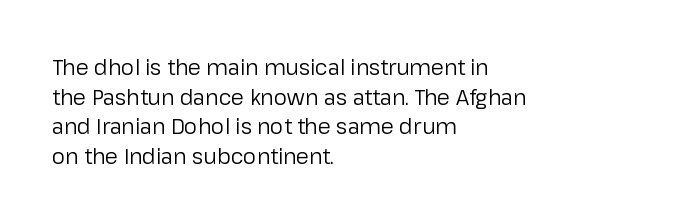
{"italic": "no", "bold": "no", "underline": "no", "align": "left", "line_spacing": "normal", "line_spacing_ratio": 1.41, "letter_spacing": "normal", "letter_spacing_em": 0.0, "glyph_px": 21}
